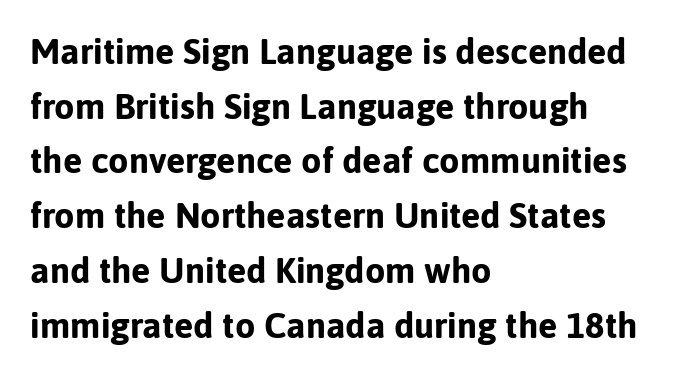
Q: Is the text bold? A: Yes.
Q: Is the text italic (slanted)? A: No, it is upright.
Q: Is the typeface a serif or a sans-serif typeface? A: Sans-serif.
Q: Is the text underlined? A: No.
Q: How is the paragraph aligned? A: Left-aligned.
Q: Is the spacing between letters normal or unusually wide? A: Normal.
Q: Is the spacing between lines tight, normal or loose? A: Normal.
Q: Width (condensed, normal, or wide)? A: Normal.
Q: Stroke contrast? A: Low.
Q: x-height? A: Medium.
Q: Monospaced? A: No.
